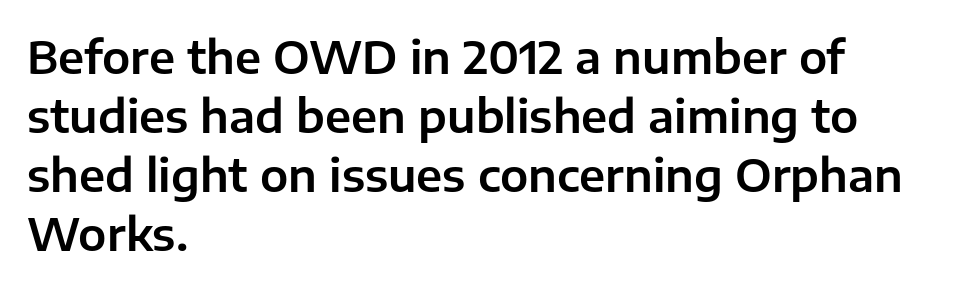
The image shows 45 px sans-serif type, upright; set left-aligned, normal line spacing (1.31x), normal letter spacing, not underlined; low stroke contrast and a medium x-height.
